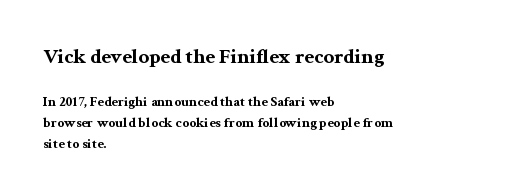
{"italic": "no", "bold": "yes", "underline": "no", "align": "left", "line_spacing": "normal", "line_spacing_ratio": 1.51, "letter_spacing": "normal", "letter_spacing_em": 0.0, "larger_block": "first", "size_ratio": 1.5, "glyph_px": 21}
